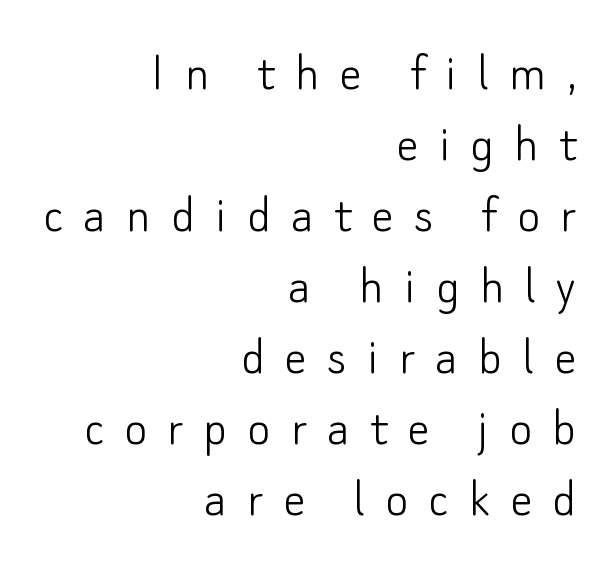
The specimen reads as upright at a glance. One glance says typical: line gaps are just what's usual. Horizontally, the lines are justified to the trailing edge only. The rendering shows plain stroke endings on the letterforms — a sans-serif design.
